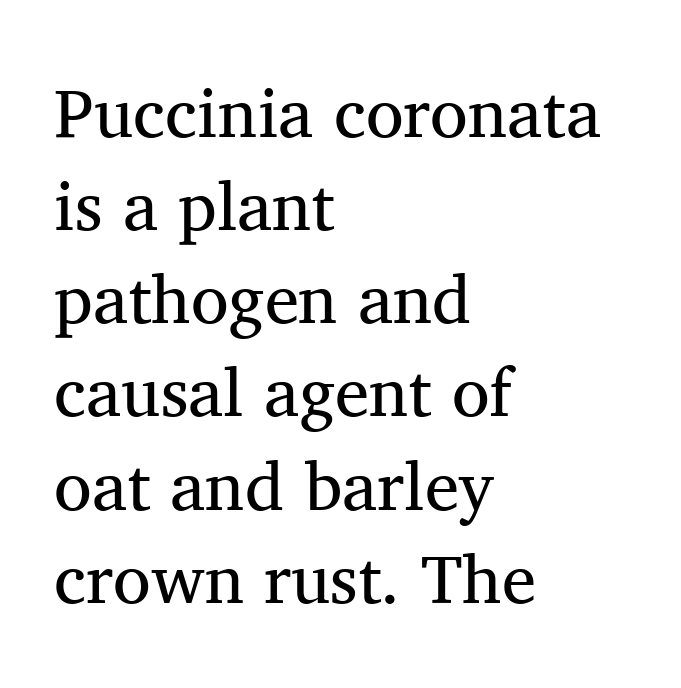
The image shows 69 px regular-weight serif type, upright; set left-aligned, normal line spacing (1.35x), normal letter spacing, not underlined; medium stroke contrast and a medium x-height.
